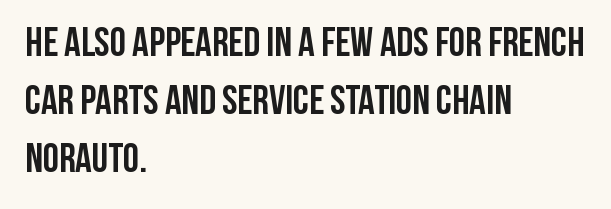
{"serif": "no", "italic": "no", "bold": "yes", "weight": "semibold", "width": "condensed", "stroke_contrast": "low", "x_height": "large", "monospaced": "no", "underline": "no", "align": "left", "line_spacing": "normal", "line_spacing_ratio": 1.42, "letter_spacing": "normal", "letter_spacing_em": 0.0, "glyph_px": 41}
